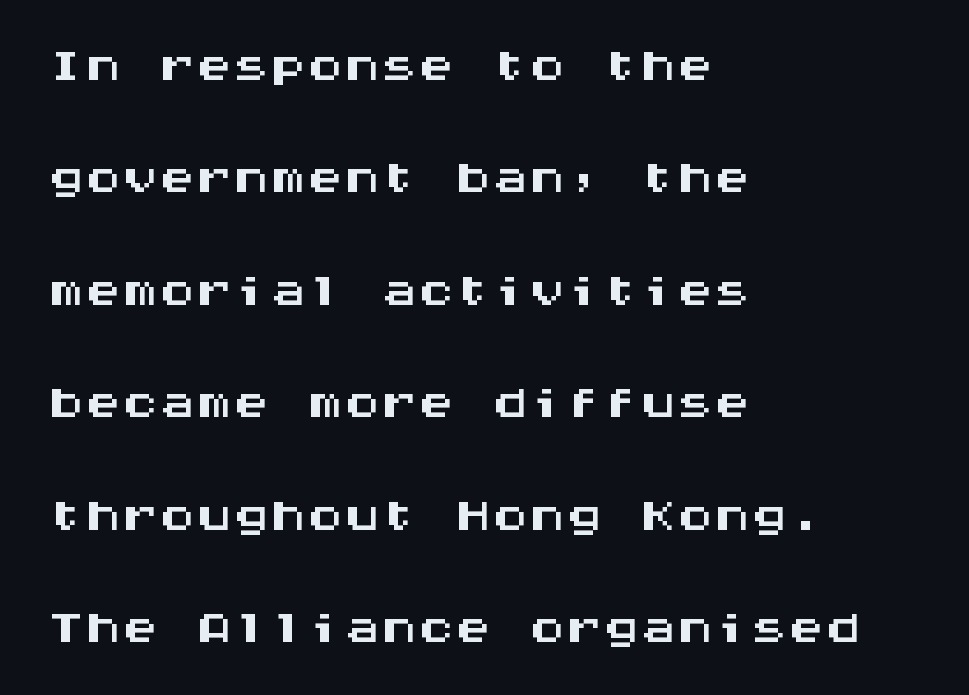
The image shows 74 px wide sans-serif type, upright, monospaced; set left-aligned, normal line spacing (1.52x), normal letter spacing, not underlined; medium stroke contrast and a large x-height.
